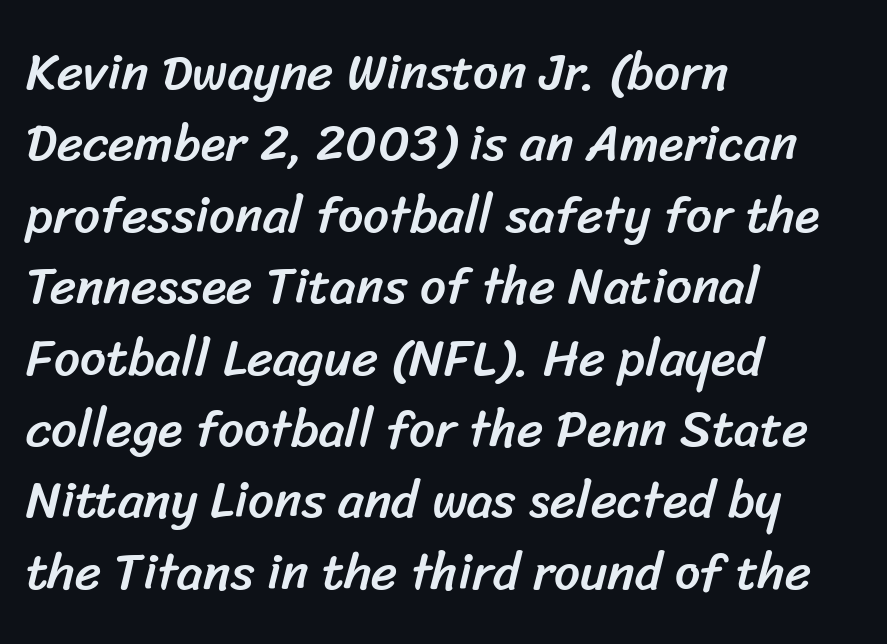
The image shows 51 px sans-serif type; set left-aligned, normal line spacing (1.4x), normal letter spacing, not underlined; low stroke contrast and a medium x-height.
